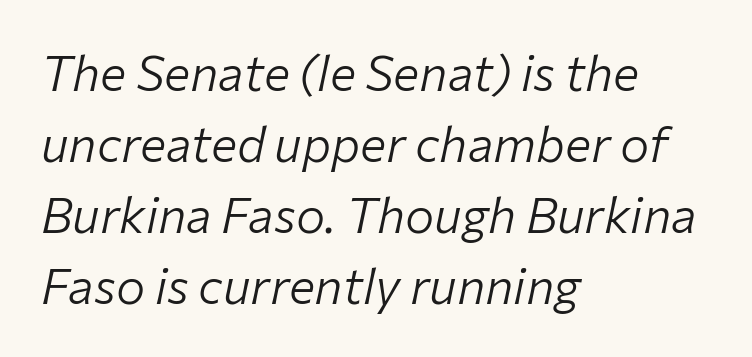
Words appear dense and cohesive because spacing is normal. Notice how the passage keeps a crisp vertical edge on the left only. Successive baselines arrive at the customary interval. Would a proofreader flag this as italicized? Yes. No extra ink here — the face is not bold.
